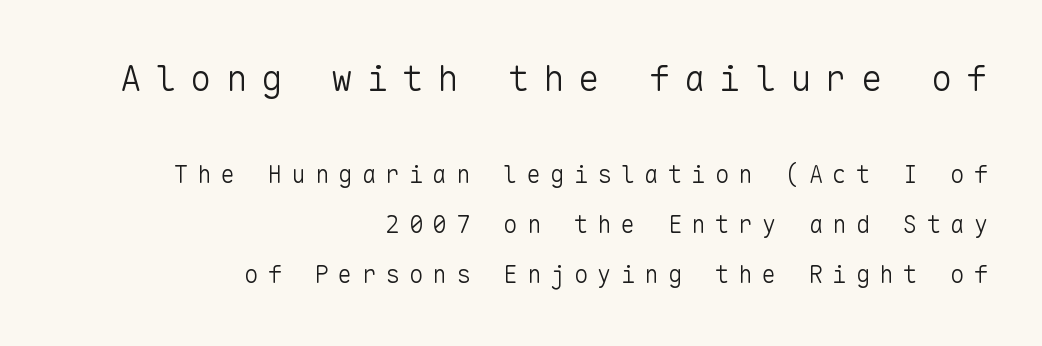
The image shows 36 px light sans-serif type, upright, monospaced; set right-aligned, loose line spacing (2.09x), unusually wide letter spacing (+0.38 em), not underlined; the first (top) block is 1.5x larger; low stroke contrast and a medium x-height.
